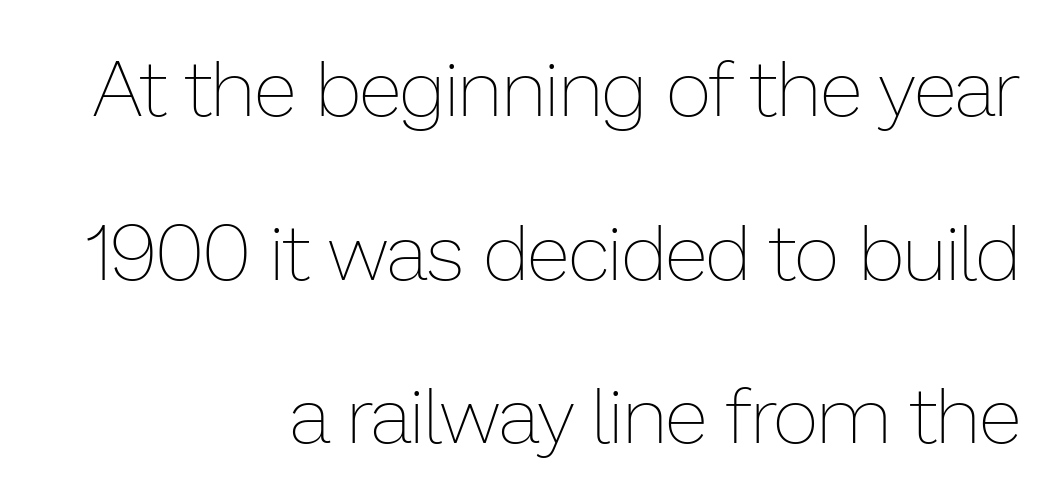
{"italic": "no", "bold": "no", "weight": "thin", "width": "normal", "stroke_contrast": "low", "x_height": "medium", "monospaced": "no", "underline": "no", "align": "right", "line_spacing": "loose", "line_spacing_ratio": 2.07, "letter_spacing": "normal", "letter_spacing_em": 0.0, "glyph_px": 79}
